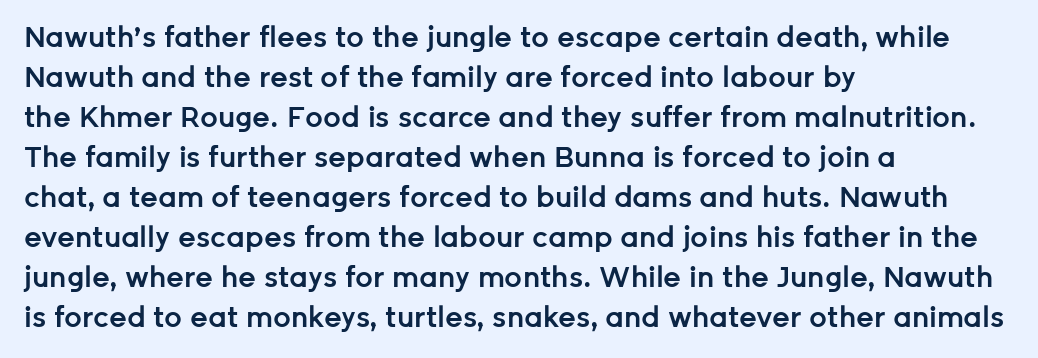
{"serif": "no", "italic": "no", "bold": "semi", "weight": "semibold", "width": "normal", "stroke_contrast": "low", "x_height": "medium", "monospaced": "no", "underline": "no", "align": "left", "line_spacing": "normal", "line_spacing_ratio": 1.43, "letter_spacing": "normal", "letter_spacing_em": 0.0, "glyph_px": 28}
